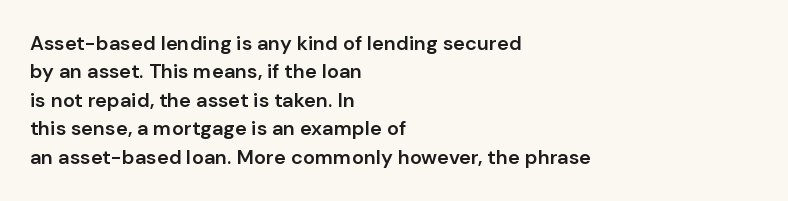
{"italic": "no", "bold": "semi", "underline": "no", "align": "left", "line_spacing": "normal", "line_spacing_ratio": 1.42, "letter_spacing": "normal", "letter_spacing_em": 0.0, "glyph_px": 20}
